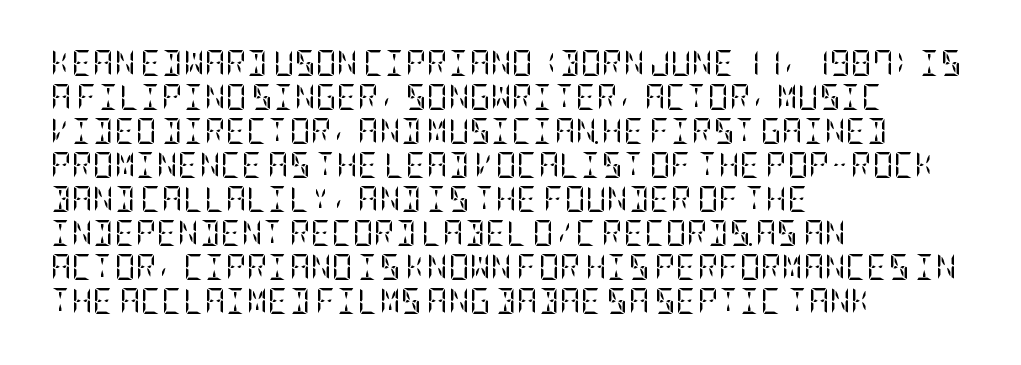
{"italic": "no", "bold": "no", "underline": "no", "align": "left", "line_spacing": "normal", "line_spacing_ratio": 1.31, "letter_spacing": "normal", "letter_spacing_em": 0.0, "glyph_px": 26}
